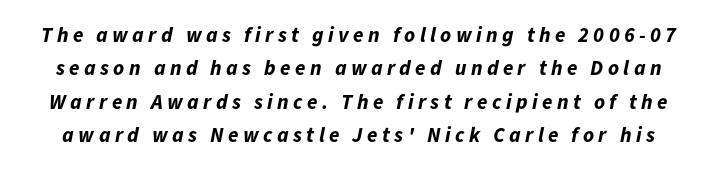
{"italic": "yes", "lean": "right", "slant_degrees": 11, "bold": "yes", "underline": "no", "line_spacing": "normal", "line_spacing_ratio": 1.59, "letter_spacing": "wide", "letter_spacing_em": 0.21, "glyph_px": 21}
